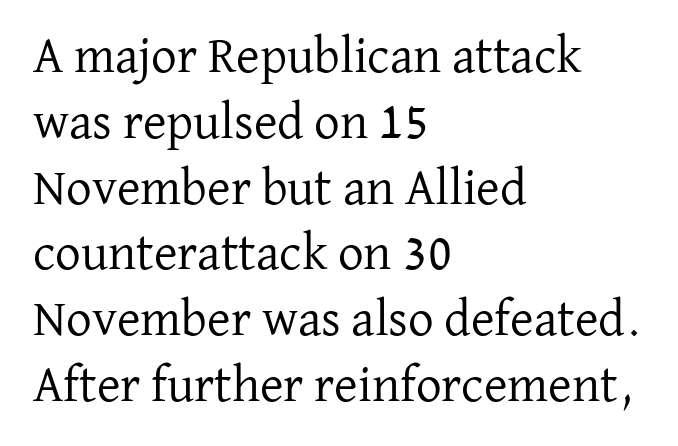
This rendering leaves character spacing at its baseline value. You could not count columns in this text — the font is proportionally spaced. A typesetter would mark this as roman, not italic. The baseline area is clear.
